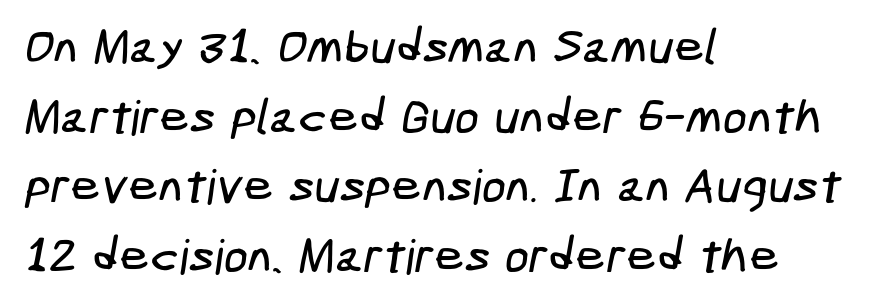
Q: Is the typeface a serif or a sans-serif typeface? A: Sans-serif.
Q: Is the text underlined? A: No.
Q: How is the paragraph aligned? A: Left-aligned.
Q: Is the spacing between letters normal or unusually wide? A: Normal.
Q: Is the spacing between lines tight, normal or loose? A: Normal.
Q: Width (condensed, normal, or wide)? A: Condensed.
Q: Stroke contrast? A: Low.
Q: x-height? A: Medium.
